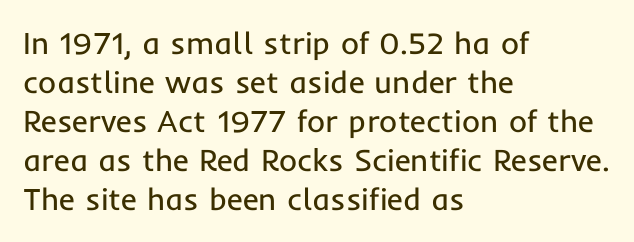
Q: Is the text bold? A: No.
Q: Is the text italic (slanted)? A: No, it is upright.
Q: Is the typeface a serif or a sans-serif typeface? A: Sans-serif.
Q: Is the text underlined? A: No.
Q: How is the paragraph aligned? A: Left-aligned.
Q: Is the spacing between letters normal or unusually wide? A: Normal.
Q: Is the spacing between lines tight, normal or loose? A: Normal.
Q: Width (condensed, normal, or wide)? A: Normal.
Q: Stroke contrast? A: Low.
Q: x-height? A: Medium.
Q: Monospaced? A: No.
